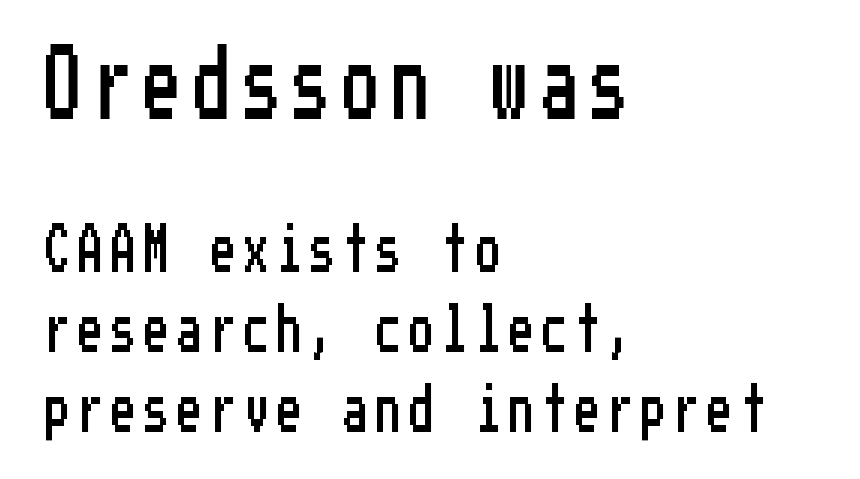
The zone under the glyphs is completely vacant. The paragraph shown leans on its left margin. The glyphs in this specimen are sans serif. The specimen reads as upright at a glance.
